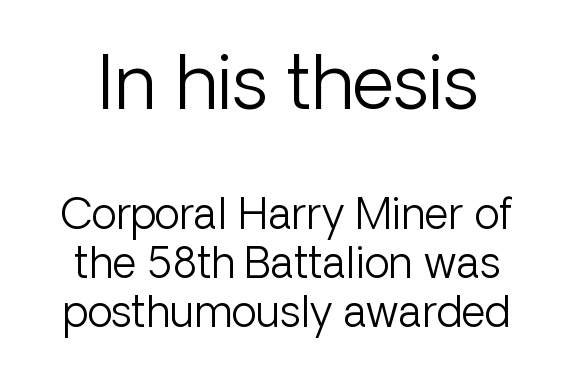
Q: Is the text bold? A: No.
Q: Is the text italic (slanted)? A: No, it is upright.
Q: Is the typeface a serif or a sans-serif typeface? A: Sans-serif.
Q: Is the text underlined? A: No.
Q: Is the spacing between letters normal or unusually wide? A: Normal.
Q: Which block of text is set in a larger size, the first (top) or the second (bottom)? A: The first (top) one.
Q: Width (condensed, normal, or wide)? A: Normal.
Q: Stroke contrast? A: Low.
Q: x-height? A: Medium.
Q: Monospaced? A: No.
